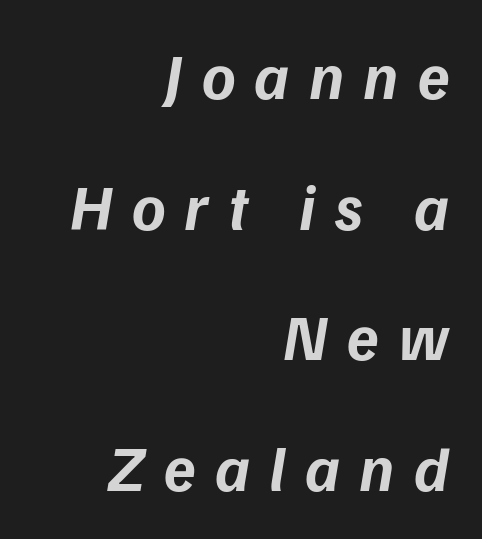
Q: Is the text bold? A: Yes.
Q: Is the typeface a serif or a sans-serif typeface? A: Sans-serif.
Q: Is the text underlined? A: No.
Q: How is the paragraph aligned? A: Right-aligned.
Q: Is the spacing between letters normal or unusually wide? A: Unusually wide.
Q: Is the spacing between lines tight, normal or loose? A: Loose.
Q: Width (condensed, normal, or wide)? A: Normal.
Q: Stroke contrast? A: Low.
Q: x-height? A: Medium.
Q: Monospaced? A: No.
